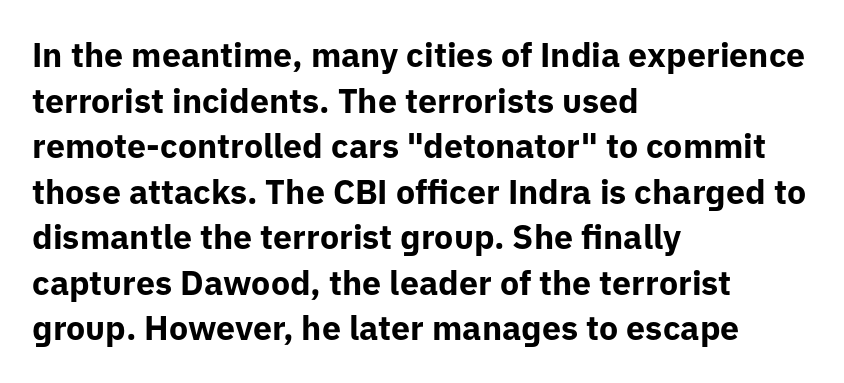
Q: Is the text bold? A: Yes.
Q: Is the text italic (slanted)? A: No, it is upright.
Q: Is the typeface a serif or a sans-serif typeface? A: Sans-serif.
Q: Is the text underlined? A: No.
Q: How is the paragraph aligned? A: Left-aligned.
Q: Is the spacing between letters normal or unusually wide? A: Normal.
Q: Is the spacing between lines tight, normal or loose? A: Normal.
Q: Width (condensed, normal, or wide)? A: Normal.
Q: Stroke contrast? A: Low.
Q: x-height? A: Medium.
Q: Monospaced? A: No.
